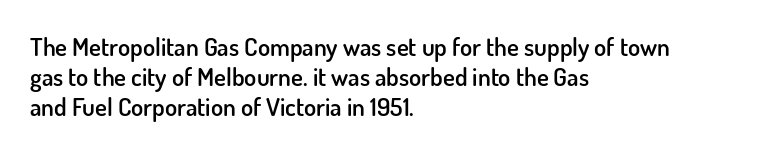
Posture: straight, roman, zero tilt. Unmarked baselines from the first word to the last. Spacing between characters is what you'd get straight out of the box. The face used here is a semibold: visibly heavier than regular, lighter than bold.
